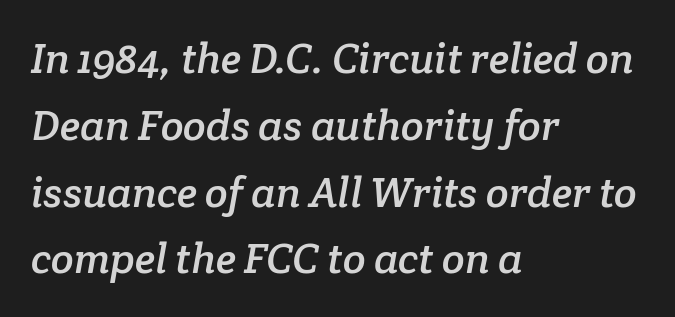
The image shows 42 px serif type; set left-aligned, normal line spacing (1.59x), normal letter spacing, not underlined; low stroke contrast and a medium x-height.
